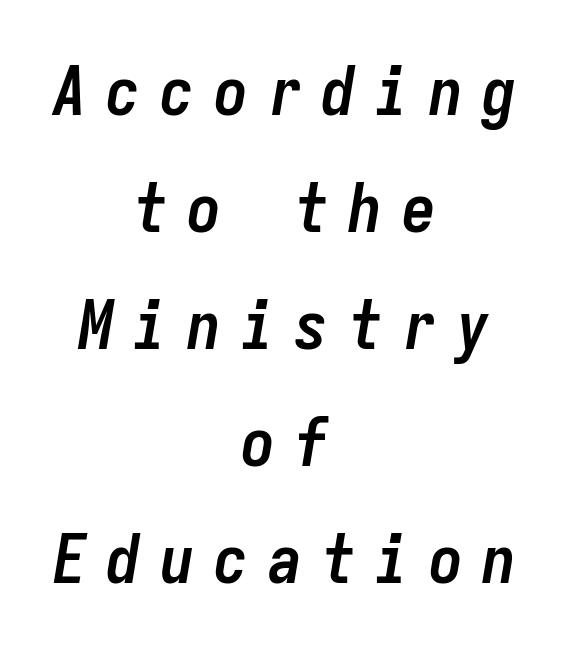
{"italic": "yes", "lean": "right", "slant_degrees": 9, "bold": "yes", "weight": "semibold", "width": "condensed", "stroke_contrast": "low", "x_height": "medium", "monospaced": "yes", "underline": "no", "align": "center", "line_spacing_ratio": 1.72, "letter_spacing": "wide", "letter_spacing_em": 0.29, "glyph_px": 68}
